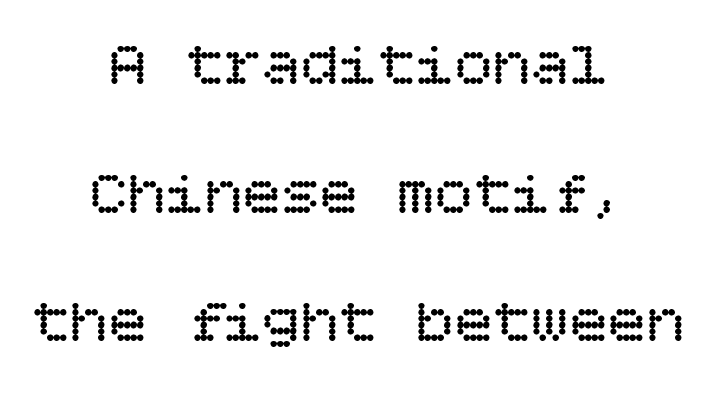
Leading is clearly above the norm, producing a sparse column. Has an underline been added? It has not. There is no visible air inserted between adjacent glyphs. Weight: regular or lighter. The rendering positions every line midway between the sides. In terms of posture, this sample is upright.
